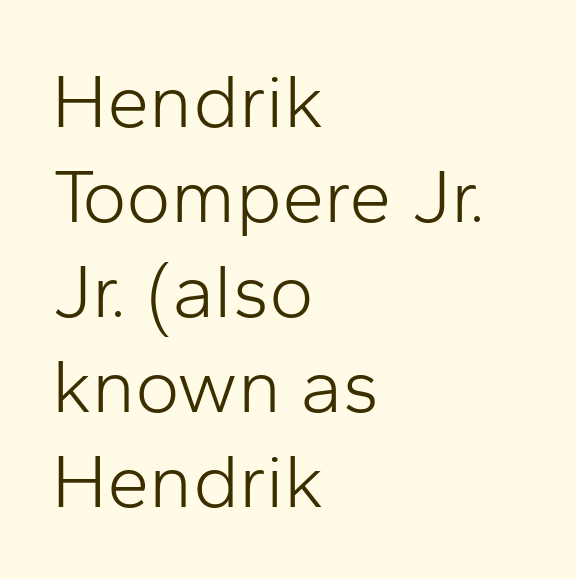
The image shows 76 px light sans-serif type, upright; set left-aligned, normal line spacing (1.25x), normal letter spacing, not underlined; low stroke contrast and a medium x-height.
